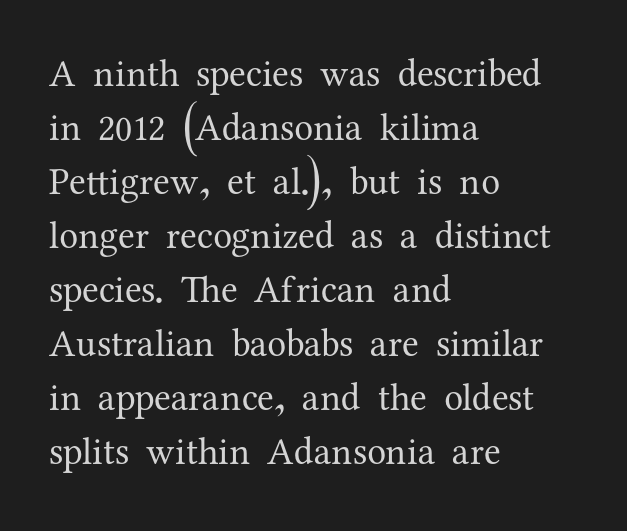
The image shows 38 px regular-weight serif type, upright; set left-aligned, normal line spacing (1.42x), normal letter spacing, not underlined; medium stroke contrast and a medium x-height.
